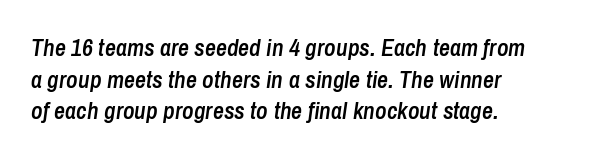
Q: Is the text bold? A: Semi-bold.
Q: Is the text italic (slanted)? A: Yes, it leans right by about 8 degrees.
Q: Is the text underlined? A: No.
Q: How is the paragraph aligned? A: Left-aligned.
Q: Is the spacing between letters normal or unusually wide? A: Normal.
Q: Is the spacing between lines tight, normal or loose? A: Normal.
